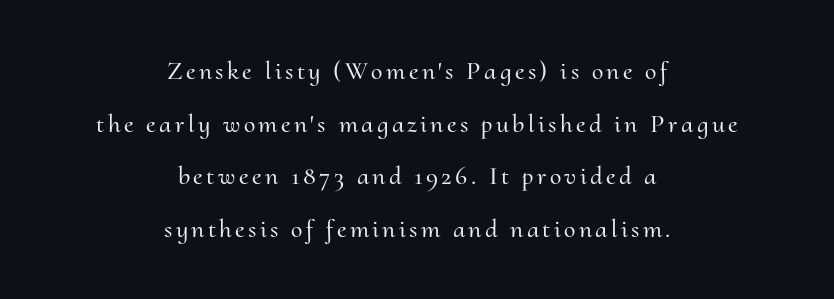
Q: Is the text italic (slanted)? A: No, it is upright.
Q: Is the text underlined? A: No.
Q: How is the paragraph aligned? A: Centered.
Q: Is the spacing between lines tight, normal or loose? A: Loose.
